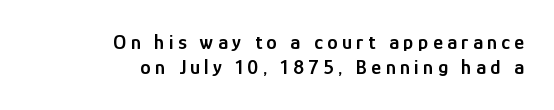
The image shows 21 px text type, upright; set right-aligned, line spacing 1.2x, unusually wide letter spacing (+0.21 em), not underlined.
